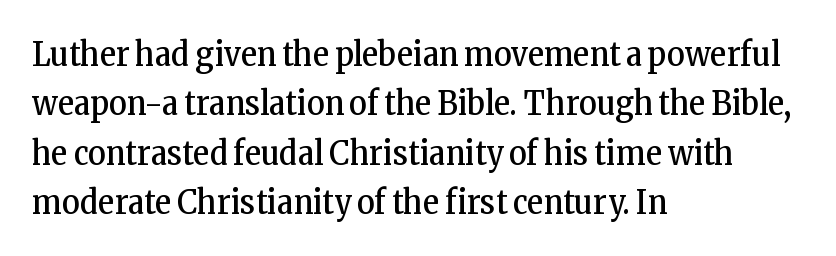
The image shows 34 px regular-weight, condensed serif type, upright; set left-aligned, normal line spacing (1.45x), normal letter spacing, not underlined; low stroke contrast and a medium x-height.
